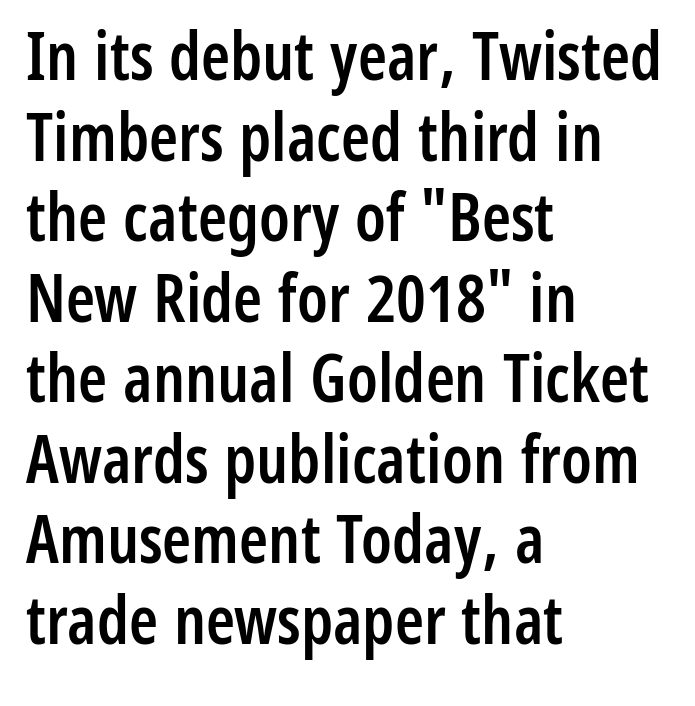
Q: Is the text bold? A: Semi-bold.
Q: Is the text italic (slanted)? A: No, it is upright.
Q: Is the typeface a serif or a sans-serif typeface? A: Sans-serif.
Q: Is the text underlined? A: No.
Q: How is the paragraph aligned? A: Left-aligned.
Q: Is the spacing between letters normal or unusually wide? A: Normal.
Q: Width (condensed, normal, or wide)? A: Condensed.
Q: Stroke contrast? A: Low.
Q: x-height? A: Medium.
Q: Monospaced? A: No.
